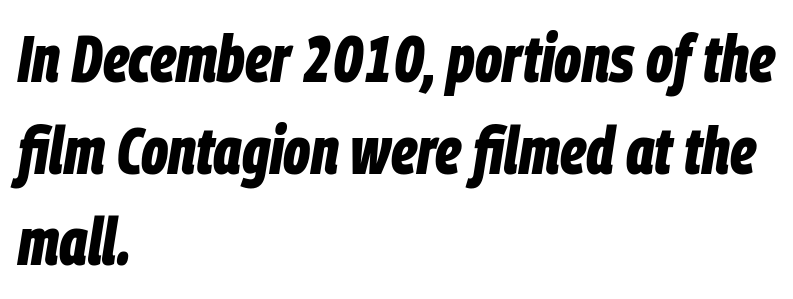
The image shows 66 px bold, condensed type, italic (leaning right); set left-aligned, normal line spacing (1.39x), normal letter spacing, not underlined; low stroke contrast and a large x-height.
